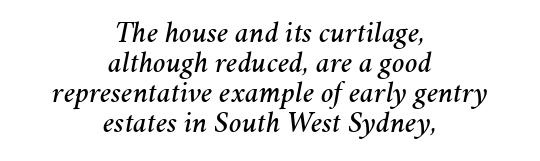
Note the varied advance widths — an 'i' is clearly narrower than an 'm'. Line starts and ends both wander, symmetrically. The vertical gap from one line to the next is small. The horizontal fit of the characters is conventional and even.
